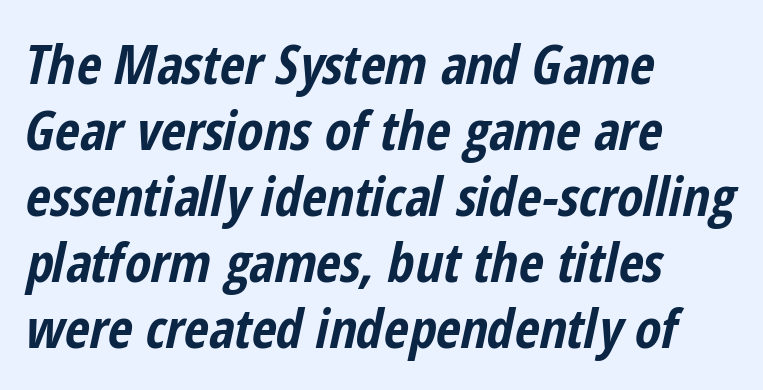
Q: Is the text bold? A: Yes.
Q: Is the text italic (slanted)? A: Yes, it leans right by about 12 degrees.
Q: Is the text underlined? A: No.
Q: How is the paragraph aligned? A: Left-aligned.
Q: Is the spacing between letters normal or unusually wide? A: Normal.
Q: Width (condensed, normal, or wide)? A: Condensed.
Q: Stroke contrast? A: Low.
Q: x-height? A: Medium.
Q: Monospaced? A: No.
